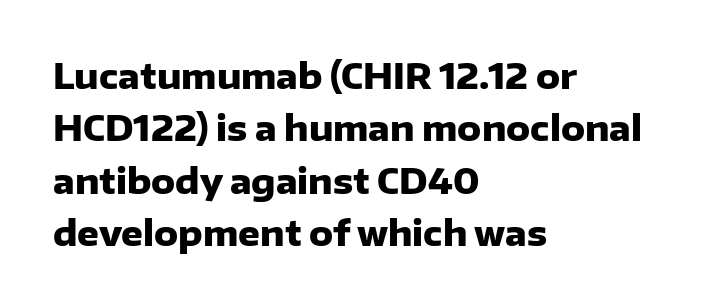
{"serif": "no", "italic": "no", "bold": "yes", "weight": "heavy", "width": "normal", "stroke_contrast": "low", "x_height": "medium", "monospaced": "no", "underline": "no", "align": "left", "line_spacing": "normal", "line_spacing_ratio": 1.54, "letter_spacing": "normal", "letter_spacing_em": 0.0, "glyph_px": 34}
